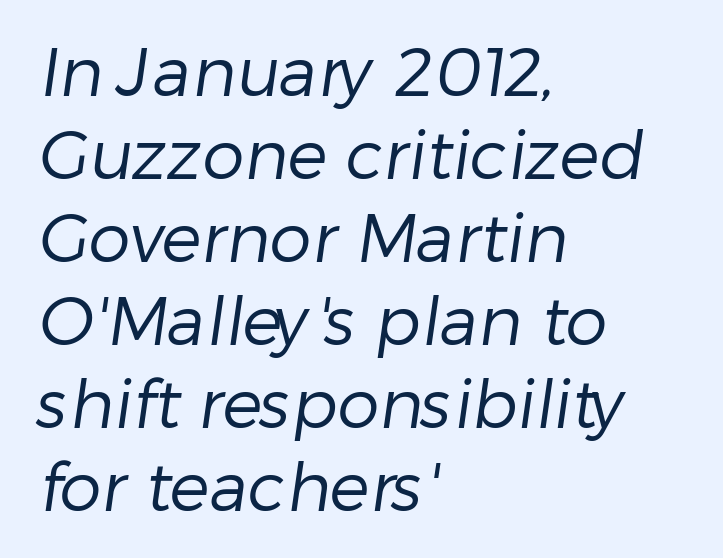
The image shows 67 px regular-weight sans-serif type; set left-aligned, line spacing 1.24x, normal letter spacing, not underlined; low stroke contrast and a medium x-height.
